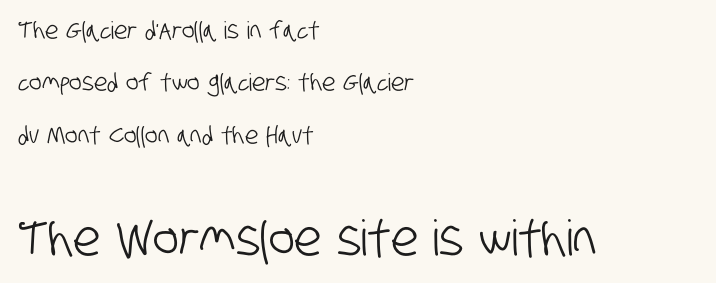
Each line starts at the same left margin while the right side varies. The face used here is a sans, in the tradition of grotesques and geometrics. Lines of text with bare space underneath. This sample has the flowing, uneven cadence of proportional lettering.
